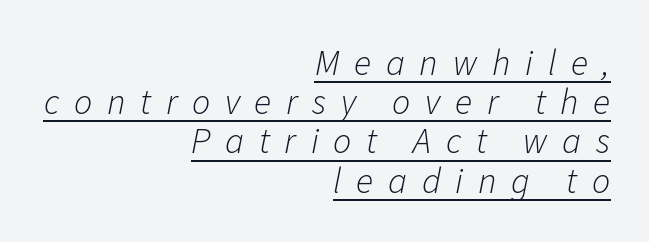
The image shows 36 px light type, italic (leaning right); set right-aligned, tight line spacing (1.09x), unusually wide letter spacing (+0.41 em), underlined; low stroke contrast and a medium x-height.
